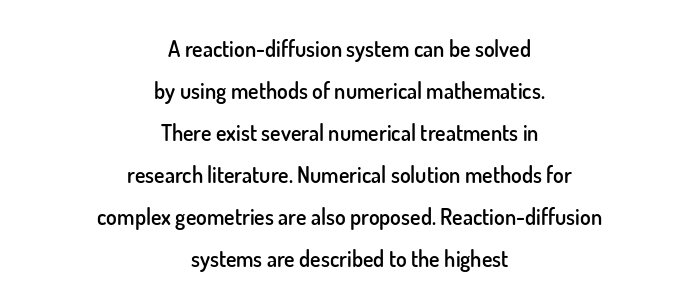
{"italic": "no", "bold": "semi", "underline": "no", "align": "center", "line_spacing": "loose", "line_spacing_ratio": 1.91, "letter_spacing": "normal", "letter_spacing_em": 0.0, "glyph_px": 22}
